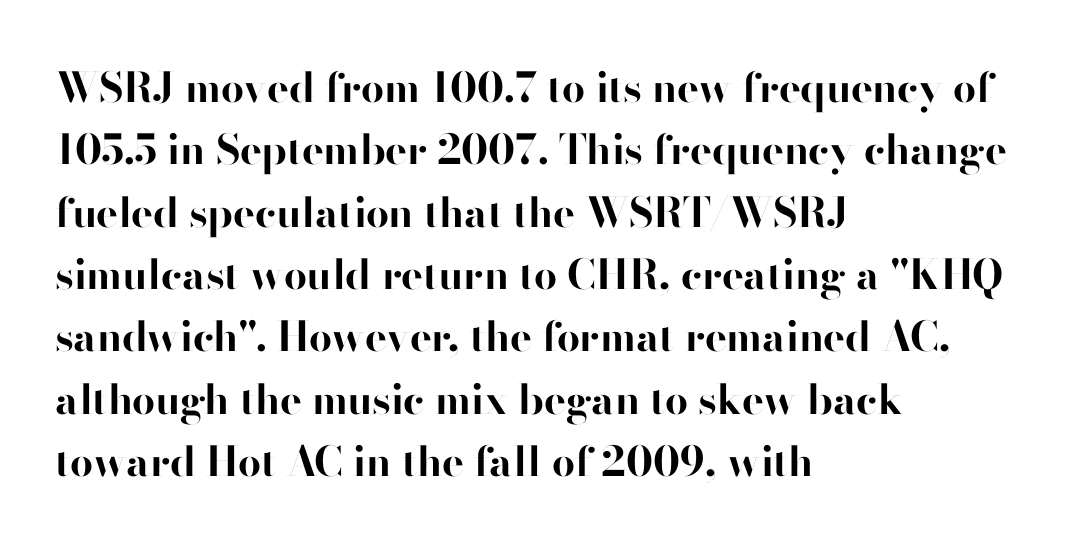
The image shows 41 px bold sans-serif type, upright; set left-aligned, normal line spacing (1.52x), normal letter spacing, not underlined; high stroke contrast and a small x-height.
